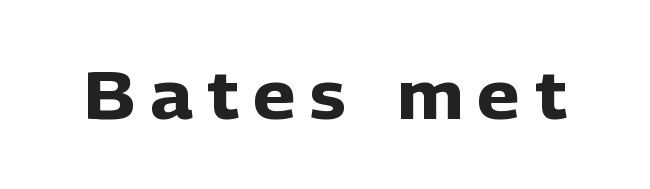
Q: Is the text bold? A: Yes.
Q: Is the text italic (slanted)? A: No, it is upright.
Q: Is the typeface a serif or a sans-serif typeface? A: Sans-serif.
Q: Is the text underlined? A: No.
Q: Is the spacing between letters normal or unusually wide? A: Unusually wide.
Q: Width (condensed, normal, or wide)? A: Normal.
Q: Stroke contrast? A: Low.
Q: x-height? A: Medium.
Q: Monospaced? A: No.
